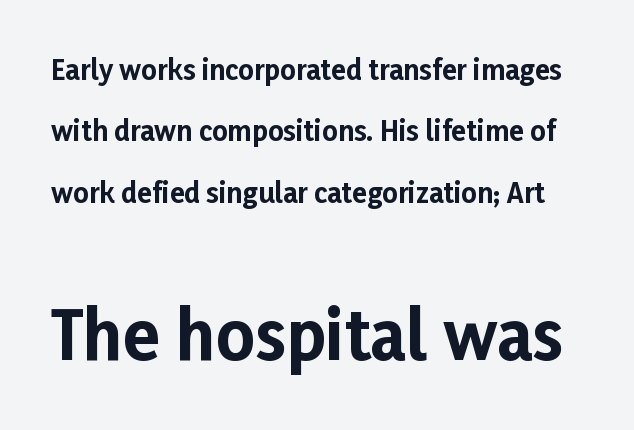
Q: Is the text bold? A: Yes.
Q: Is the text italic (slanted)? A: No, it is upright.
Q: Is the typeface a serif or a sans-serif typeface? A: Sans-serif.
Q: Is the text underlined? A: No.
Q: Is the spacing between letters normal or unusually wide? A: Normal.
Q: Is the spacing between lines tight, normal or loose? A: Loose.
Q: Which block of text is set in a larger size, the first (top) or the second (bottom)? A: The second (bottom) one.
Q: Width (condensed, normal, or wide)? A: Normal.
Q: Stroke contrast? A: Low.
Q: x-height? A: Medium.
Q: Monospaced? A: No.
